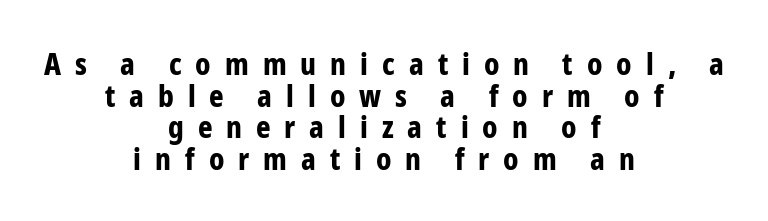
The image shows 31 px bold, condensed sans-serif type, upright; set centered, tight line spacing (1.02x), unusually wide letter spacing (+0.45 em), not underlined; low stroke contrast and a medium x-height.
